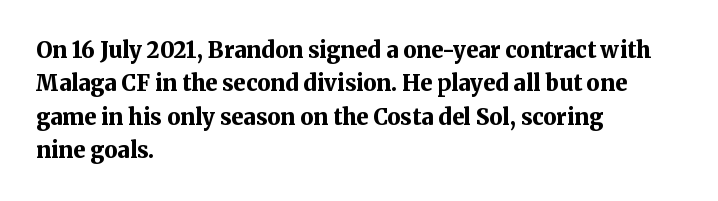
The strip under each line holds only bare page. Between one letter and the next there's only the usual sliver of space. Is there any slant? The stems are plumb. Plenty of ink on the page — the face is bold. Leading matches the norm, producing a regular column.
